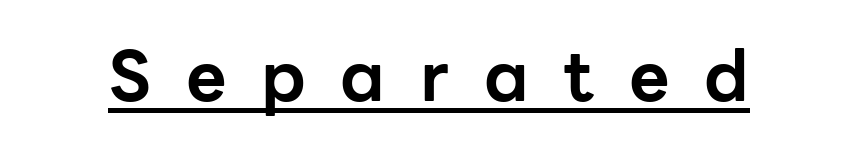
{"serif": "no", "italic": "no", "bold": "yes", "weight": "bold", "width": "normal", "stroke_contrast": "low", "x_height": "medium", "monospaced": "no", "underline": "yes", "letter_spacing": "wide", "letter_spacing_em": 0.5, "glyph_px": 70}
